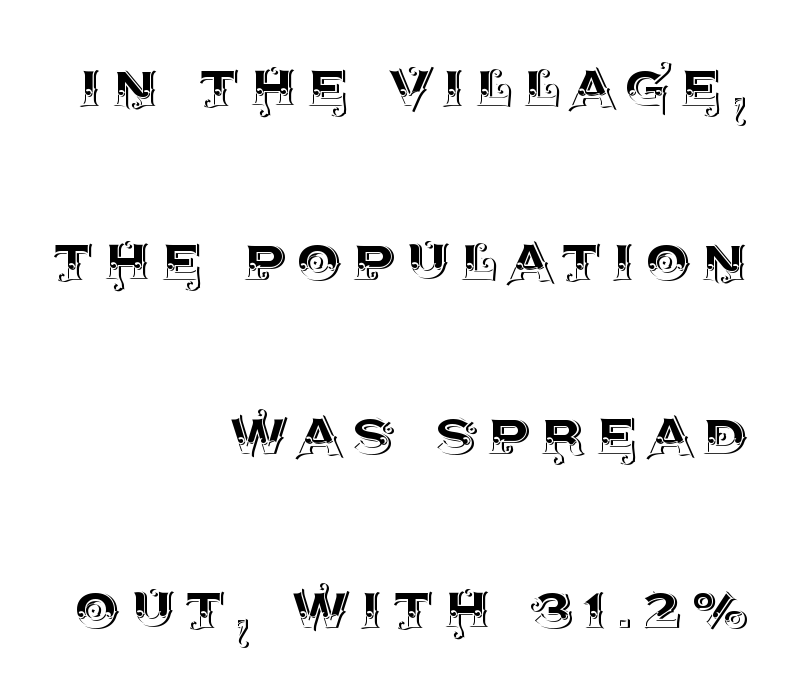
{"italic": "no", "width": "normal", "x_height": "large", "monospaced": "no", "underline": "no", "align": "right", "line_spacing": "loose", "line_spacing_ratio": 2.45, "glyph_px": 71}
